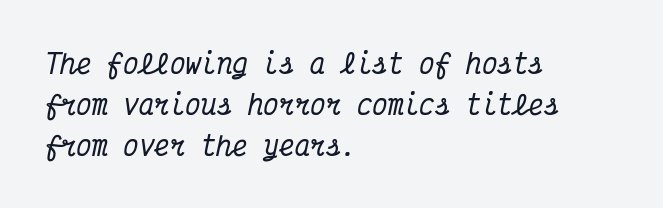
Q: Is the text italic (slanted)? A: Yes, it leans right by about 12 degrees.
Q: Is the text underlined? A: No.
Q: How is the paragraph aligned? A: Left-aligned.
Q: Is the spacing between letters normal or unusually wide? A: Normal.
Q: Is the spacing between lines tight, normal or loose? A: Normal.
